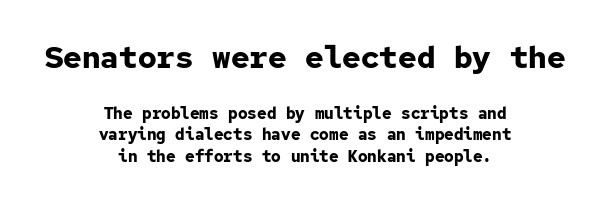
The image shows 31 px bold sans-serif type, upright, monospaced; set centered, normal line spacing (1.33x), normal letter spacing, not underlined; the first (top) block is 1.94x larger; low stroke contrast and a medium x-height.
